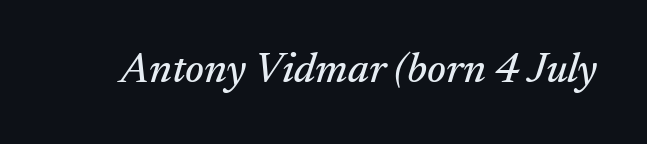
The image shows 43 px serif type, italic (leaning right); set normal letter spacing, not underlined; medium stroke contrast and a small x-height.
